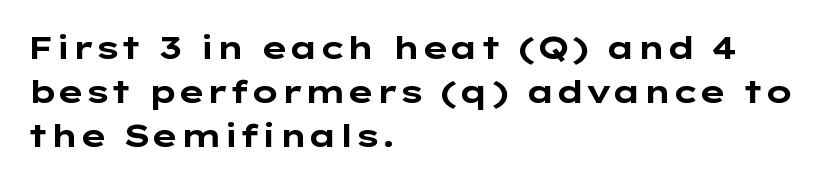
Q: Is the text bold? A: Yes.
Q: Is the text italic (slanted)? A: No, it is upright.
Q: Is the typeface a serif or a sans-serif typeface? A: Sans-serif.
Q: Is the text underlined? A: No.
Q: How is the paragraph aligned? A: Left-aligned.
Q: Is the spacing between letters normal or unusually wide? A: Normal.
Q: Is the spacing between lines tight, normal or loose? A: Normal.
Q: Width (condensed, normal, or wide)? A: Wide.
Q: Stroke contrast? A: Low.
Q: x-height? A: Medium.
Q: Monospaced? A: No.
